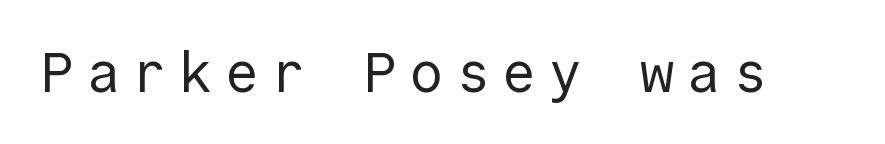
{"serif": "no", "italic": "no", "bold": "no", "weight": "regular", "width": "normal", "x_height": "medium", "underline": "no", "letter_spacing": "wide", "letter_spacing_em": 0.21, "glyph_px": 57}
